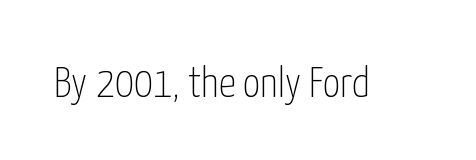
{"serif": "no", "italic": "no", "bold": "no", "weight": "thin", "width": "condensed", "stroke_contrast": "low", "x_height": "medium", "monospaced": "no", "underline": "no", "letter_spacing": "normal", "letter_spacing_em": 0.0, "glyph_px": 43}
